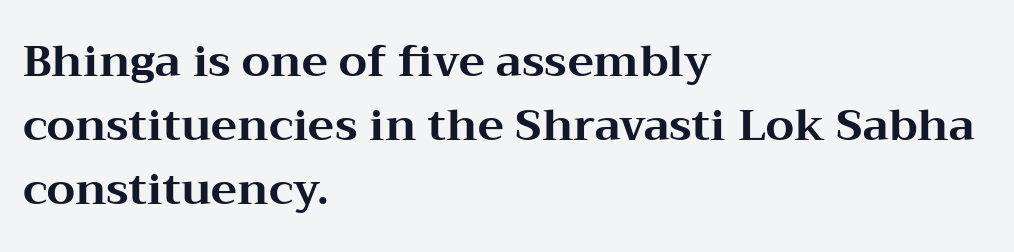
Q: Is the text bold? A: Yes.
Q: Is the text italic (slanted)? A: No, it is upright.
Q: Is the typeface a serif or a sans-serif typeface? A: Serif.
Q: Is the text underlined? A: No.
Q: How is the paragraph aligned? A: Left-aligned.
Q: Is the spacing between letters normal or unusually wide? A: Normal.
Q: Is the spacing between lines tight, normal or loose? A: Normal.
Q: Width (condensed, normal, or wide)? A: Wide.
Q: Stroke contrast? A: Medium.
Q: x-height? A: Medium.
Q: Monospaced? A: No.
